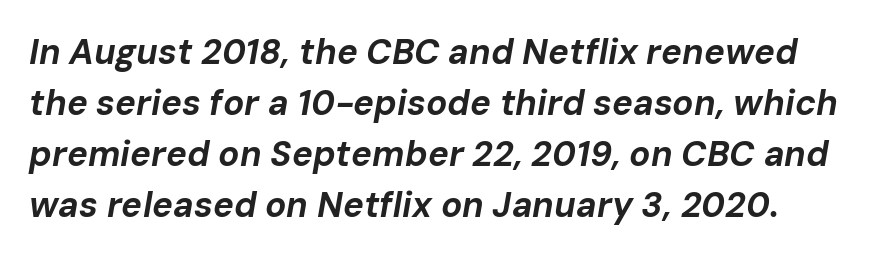
{"italic": "yes", "lean": "right", "slant_degrees": 10, "bold": "yes", "weight": "bold", "width": "normal", "stroke_contrast": "low", "x_height": "medium", "monospaced": "no", "underline": "no", "line_spacing": "normal", "line_spacing_ratio": 1.46, "letter_spacing": "normal", "letter_spacing_em": 0.0, "glyph_px": 35}
